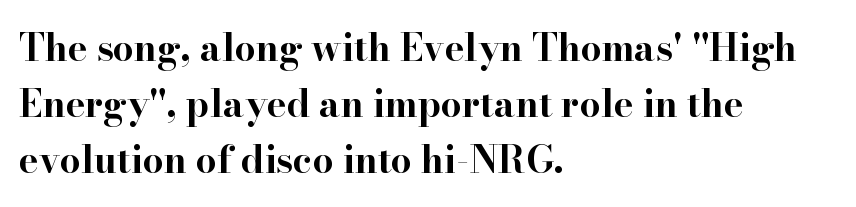
Vertical spacing — default. Underlining? Definitely not there. When letters stand straight like this, we call the style roman or upright. The paragraph has a hard left edge and a soft right edge.
